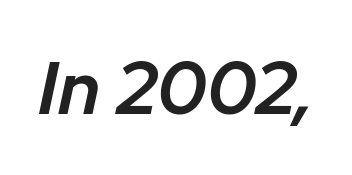
Q: Is the text bold? A: Semi-bold.
Q: Is the text italic (slanted)? A: Yes, it leans right by about 12 degrees.
Q: Is the text underlined? A: No.
Q: Is the spacing between letters normal or unusually wide? A: Normal.
Q: Width (condensed, normal, or wide)? A: Normal.
Q: Stroke contrast? A: Low.
Q: x-height? A: Medium.
Q: Monospaced? A: No.
